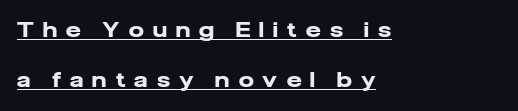
The image shows 21 px bold type, upright; set left-aligned, loose line spacing (2.39x), unusually wide letter spacing (+0.44 em), underlined.
